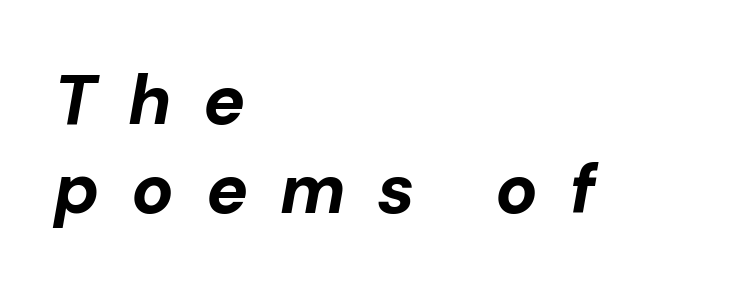
Is the letter spacing exaggerated? Yes — the characters are pushed far apart. The gap between lines stays unmarked. The letters advance in unequal steps, a hallmark of proportional type. The letters are slanted; this is an italic face.
